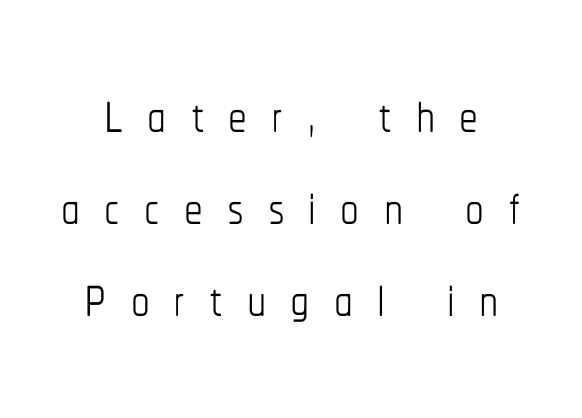
The image shows 75 px thin, condensed type, upright; set line spacing 1.23x, unusually wide letter spacing (+0.32 em), not underlined; low stroke contrast and a medium x-height.
